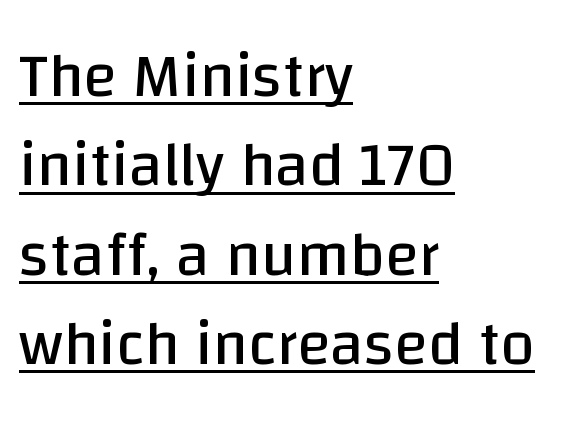
The image shows 62 px regular-weight sans-serif type, upright; set left-aligned, normal line spacing (1.44x), normal letter spacing, underlined; low stroke contrast and a large x-height.
